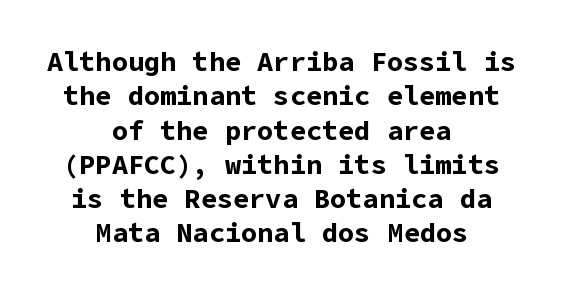
{"italic": "no", "bold": "yes", "underline": "no", "align": "center", "line_spacing": "normal", "line_spacing_ratio": 1.27, "letter_spacing": "normal", "letter_spacing_em": 0.0, "glyph_px": 27}
